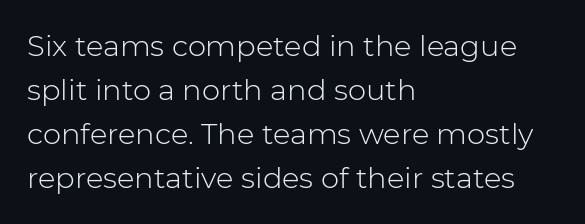
{"serif": "no", "italic": "no", "bold": "no", "weight": "light", "width": "normal", "stroke_contrast": "low", "x_height": "medium", "monospaced": "no", "underline": "no", "align": "left", "line_spacing": "normal", "line_spacing_ratio": 1.52, "letter_spacing": "normal", "letter_spacing_em": 0.0, "glyph_px": 29}
